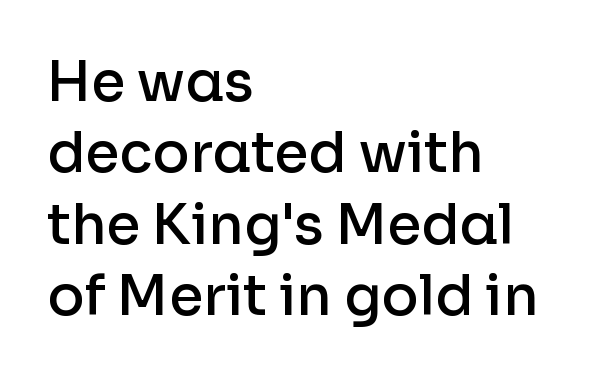
Q: Is the text bold? A: Semi-bold.
Q: Is the text italic (slanted)? A: No, it is upright.
Q: Is the typeface a serif or a sans-serif typeface? A: Sans-serif.
Q: Is the text underlined? A: No.
Q: How is the paragraph aligned? A: Left-aligned.
Q: Is the spacing between letters normal or unusually wide? A: Normal.
Q: Is the spacing between lines tight, normal or loose? A: Normal.
Q: Width (condensed, normal, or wide)? A: Normal.
Q: Stroke contrast? A: Low.
Q: x-height? A: Medium.
Q: Monospaced? A: No.
